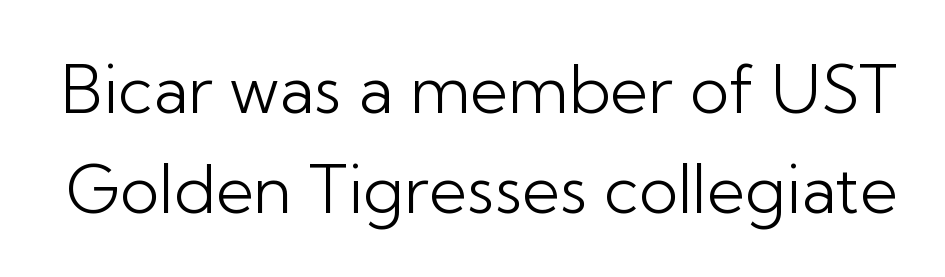
Is there any slant? The stems are plumb. The typeface chosen for these lines omits serifs. The letters advance in unequal steps, a hallmark of proportional type. Any mark beneath the type? The region is blank. Words appear dense and cohesive because spacing is normal.
